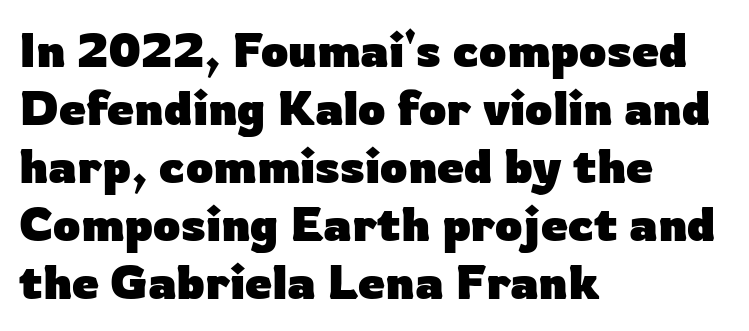
The image shows 48 px heavy sans-serif type, upright; set left-aligned, line spacing 1.21x, normal letter spacing, not underlined; low stroke contrast and a medium x-height.
